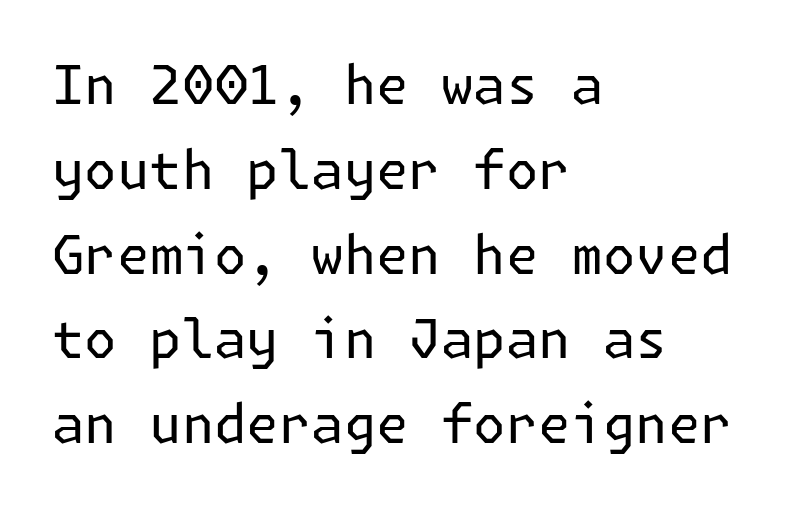
{"serif": "no", "italic": "no", "bold": "no", "weight": "regular", "width": "normal", "stroke_contrast": "low", "x_height": "medium", "underline": "no", "align": "left", "line_spacing": "normal", "line_spacing_ratio": 1.57, "letter_spacing": "normal", "letter_spacing_em": 0.0, "glyph_px": 54}
